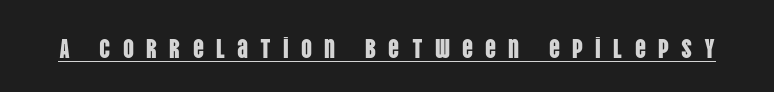
{"italic": "no", "underline": "yes", "letter_spacing": "wide", "letter_spacing_em": 0.45, "glyph_px": 27}
